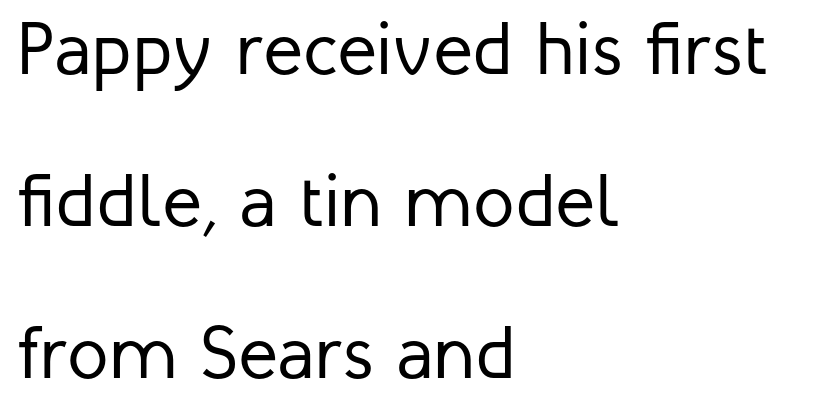
{"serif": "no", "italic": "no", "bold": "no", "weight": "regular", "width": "normal", "stroke_contrast": "low", "x_height": "medium", "monospaced": "no", "underline": "no", "align": "left", "line_spacing": "loose", "line_spacing_ratio": 2.03, "letter_spacing": "normal", "letter_spacing_em": 0.0, "glyph_px": 75}
